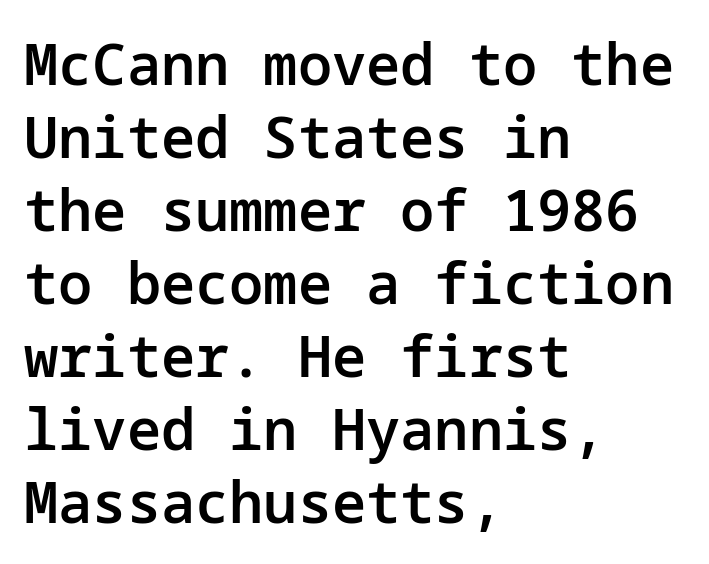
Q: Is the text bold? A: Semi-bold.
Q: Is the text italic (slanted)? A: No, it is upright.
Q: Is the typeface a serif or a sans-serif typeface? A: Sans-serif.
Q: Is the text underlined? A: No.
Q: How is the paragraph aligned? A: Left-aligned.
Q: Is the spacing between letters normal or unusually wide? A: Normal.
Q: Is the spacing between lines tight, normal or loose? A: Normal.
Q: Width (condensed, normal, or wide)? A: Normal.
Q: Stroke contrast? A: Low.
Q: x-height? A: Medium.
